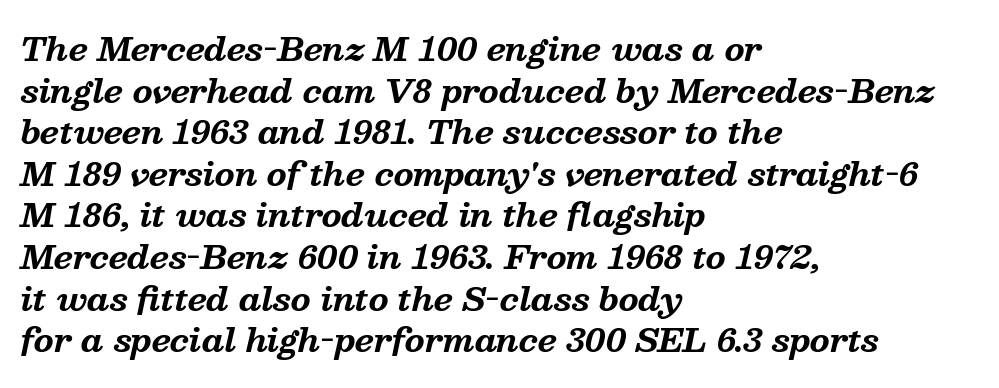
The image shows 32 px bold serif type, italic (leaning right); set left-aligned, normal line spacing (1.3x), normal letter spacing, not underlined; medium stroke contrast and a medium x-height.
